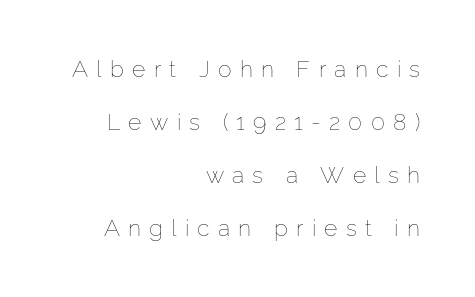
{"italic": "no", "bold": "no", "underline": "no", "align": "right", "line_spacing": "loose", "line_spacing_ratio": 2.3, "letter_spacing": "wide", "letter_spacing_em": 0.36, "glyph_px": 23}
